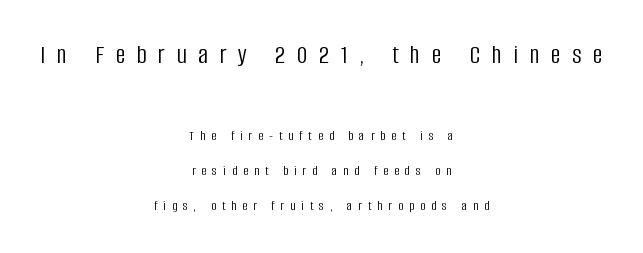
The image shows 27 px text type, upright; set centered, loose line spacing (2.49x), unusually wide letter spacing (+0.43 em), not underlined; the first (top) block is 1.93x larger.
